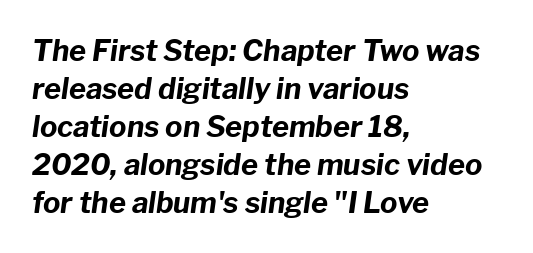
Q: Is the text bold? A: Yes.
Q: Is the text italic (slanted)? A: Yes, it leans right by about 8 degrees.
Q: Is the text underlined? A: No.
Q: How is the paragraph aligned? A: Left-aligned.
Q: Is the spacing between letters normal or unusually wide? A: Normal.
Q: Is the spacing between lines tight, normal or loose? A: Normal.
Q: Width (condensed, normal, or wide)? A: Normal.
Q: Stroke contrast? A: Low.
Q: x-height? A: Medium.
Q: Monospaced? A: No.
